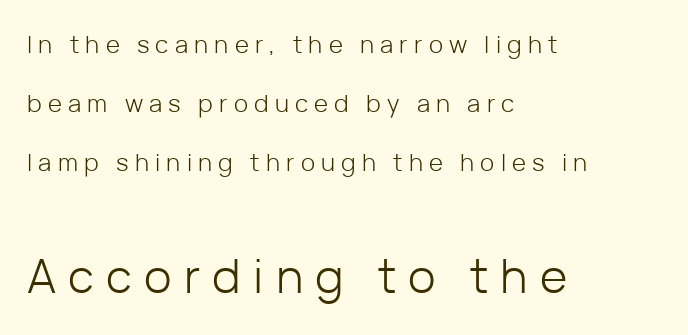
The image shows 47 px light sans-serif type, upright; set left-aligned, loose line spacing (2.46x), unusually wide letter spacing (+0.26 em), not underlined; the second (bottom) block is 1.96x larger; low stroke contrast and a medium x-height.
